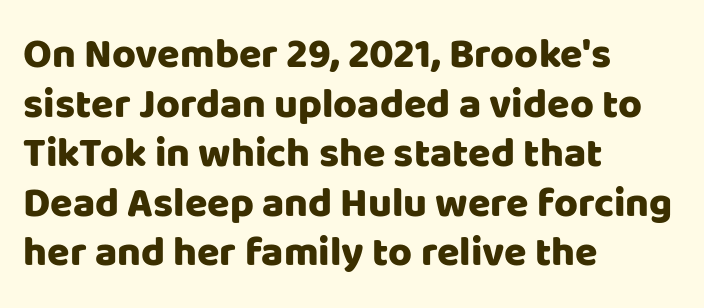
{"serif": "no", "italic": "no", "width": "normal", "stroke_contrast": "low", "x_height": "large", "monospaced": "no", "underline": "no", "align": "left", "line_spacing_ratio": 1.21, "letter_spacing": "normal", "letter_spacing_em": 0.0, "glyph_px": 41}
